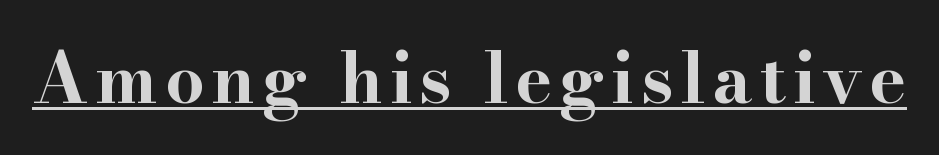
Q: Is the text bold? A: Yes.
Q: Is the text italic (slanted)? A: No, it is upright.
Q: Is the typeface a serif or a sans-serif typeface? A: Serif.
Q: Is the text underlined? A: Yes.
Q: Width (condensed, normal, or wide)? A: Wide.
Q: Stroke contrast? A: High.
Q: x-height? A: Small.
Q: Monospaced? A: No.
